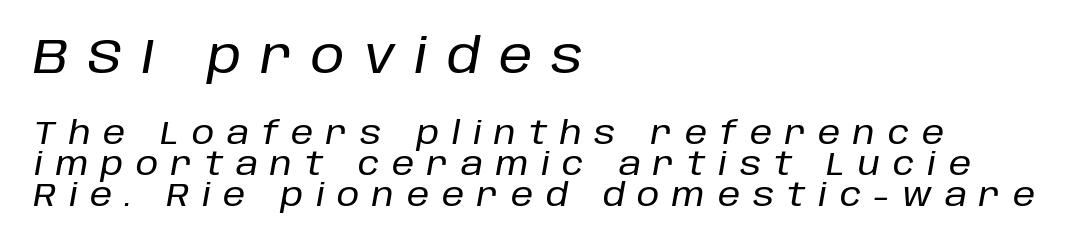
{"italic": "yes", "lean": "right", "slant_degrees": 10, "width": "normal", "stroke_contrast": "low", "x_height": "large", "monospaced": "no", "underline": "no", "align": "left", "line_spacing": "tight", "line_spacing_ratio": 0.96, "letter_spacing": "wide", "letter_spacing_em": 0.4, "larger_block": "first", "size_ratio": 1.5, "glyph_px": 48}
